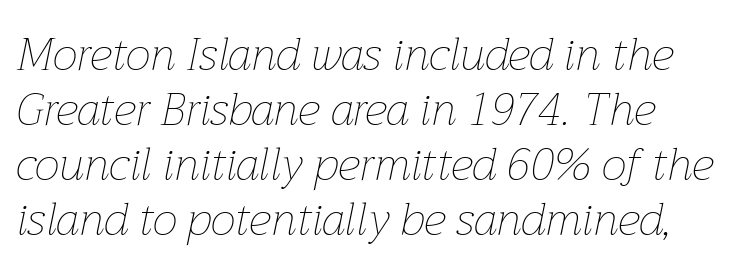
This rendering leaves character spacing at its baseline value. The strokes are not fattened; the text isn't bold. Varying glyph widths throughout — classic text-font behaviour. The zone under the glyphs is completely vacant. When letters slant like this, we call the style italic.
